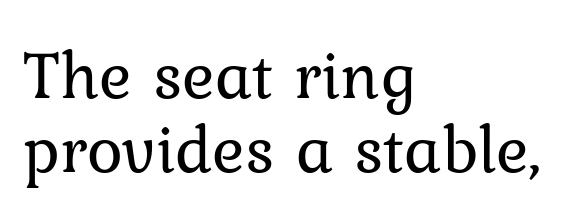
Q: Is the text bold? A: No.
Q: Is the text italic (slanted)? A: No, it is upright.
Q: Is the typeface a serif or a sans-serif typeface? A: Serif.
Q: Is the text underlined? A: No.
Q: How is the paragraph aligned? A: Left-aligned.
Q: Is the spacing between letters normal or unusually wide? A: Normal.
Q: Is the spacing between lines tight, normal or loose? A: Tight.
Q: Width (condensed, normal, or wide)? A: Normal.
Q: Stroke contrast? A: Low.
Q: x-height? A: Medium.
Q: Monospaced? A: No.
